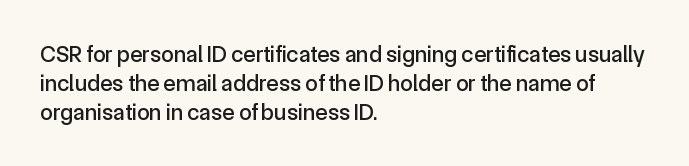
Posture: straight, roman, zero tilt. The passage shown is not underscored anywhere. The rendering anchors every line to the left-hand side. The gaps between neighbouring characters are ordinary and unremarkable.
